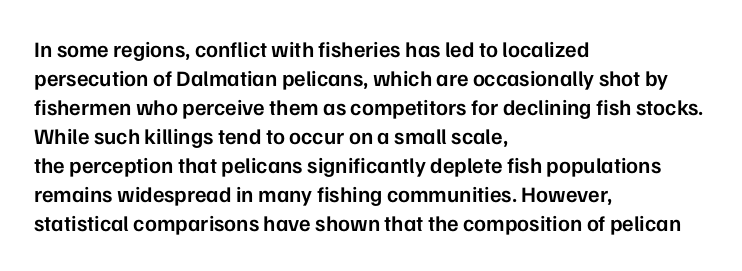
{"italic": "no", "bold": "semi", "underline": "no", "align": "left", "line_spacing": "normal", "line_spacing_ratio": 1.32, "letter_spacing": "normal", "letter_spacing_em": 0.0, "glyph_px": 22}
